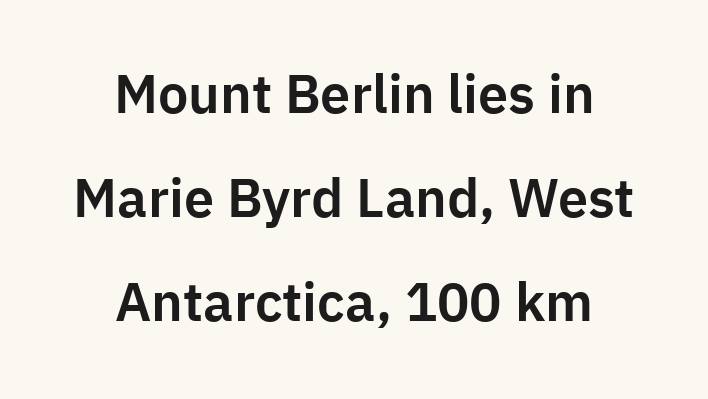
The image shows 54 px sans-serif type, upright; set centered, loose line spacing (1.93x), normal letter spacing, not underlined; low stroke contrast and a medium x-height.
